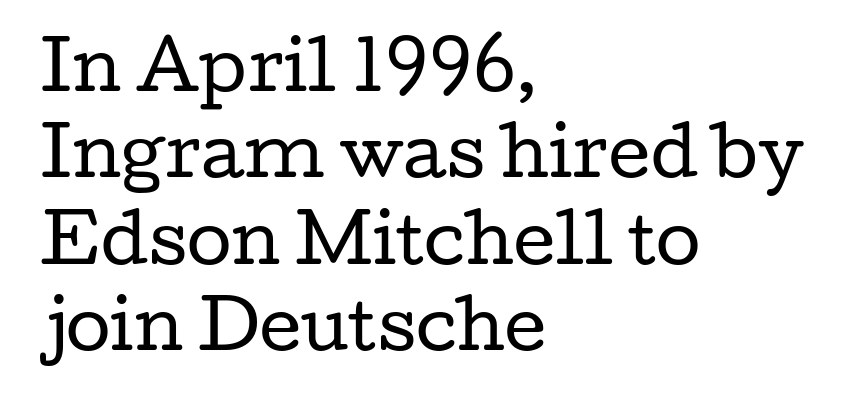
The image shows 65 px regular-weight, wide serif type, upright; set left-aligned, normal line spacing (1.33x), normal letter spacing, not underlined; low stroke contrast and a medium x-height.
